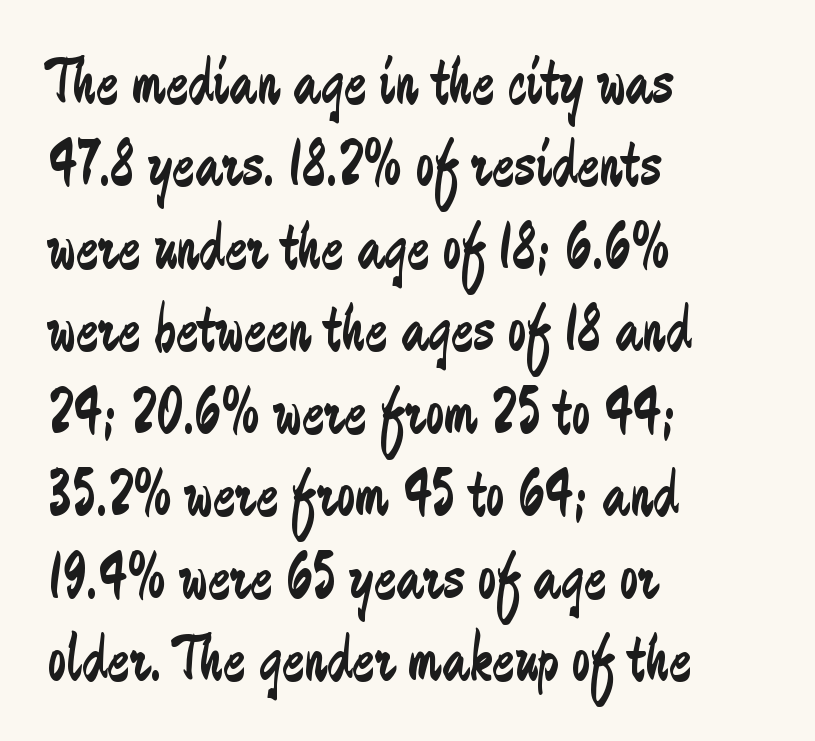
The image shows 66 px regular-weight, condensed sans-serif type; set left-aligned, normal line spacing (1.25x), normal letter spacing, not underlined; low stroke contrast and a medium x-height.
